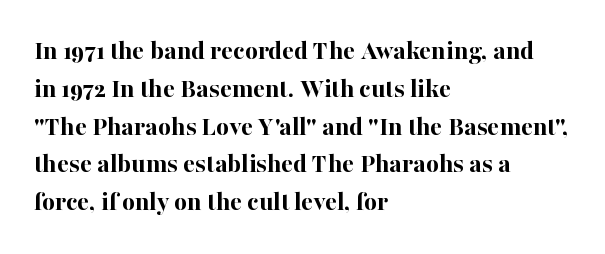
The letters stand upright; this is a roman face. The zone under the glyphs is completely vacant. The rendering uses a moderate line-height, typical for paragraphs. A typesetter would call this zero additional tracking.
